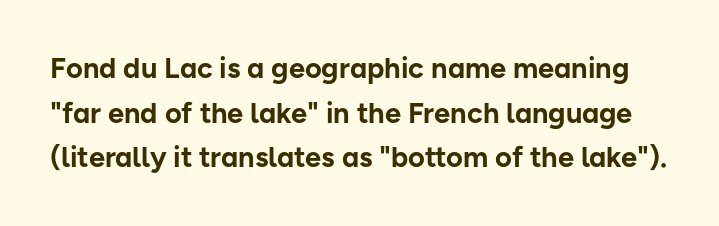
Quick note: underline off. The face used here is rendered with its standard letterfit. This block has exactly the height ordinary leading produces. The typography opts for an upright posture over an oblique one. Emphasis by weight is at full strength: bold.
